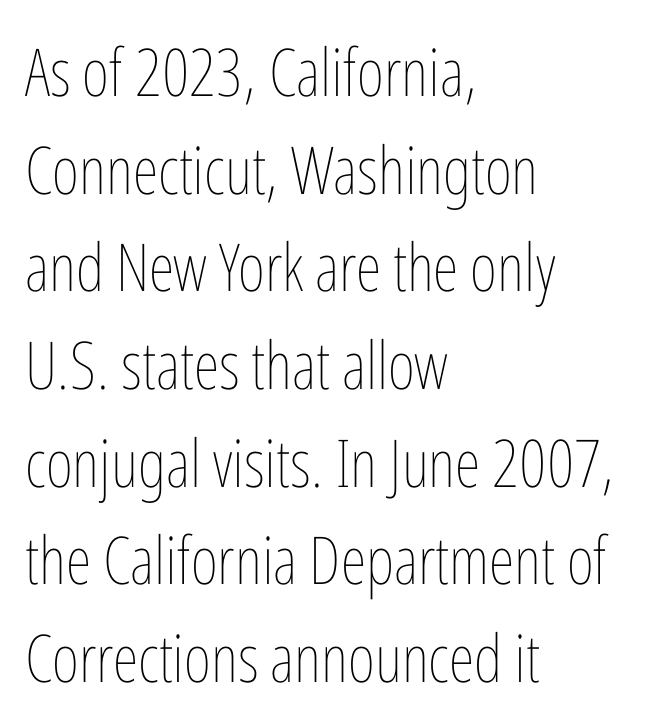
{"italic": "no", "bold": "no", "weight": "thin", "width": "condensed", "stroke_contrast": "low", "x_height": "medium", "monospaced": "no", "underline": "no", "align": "left", "line_spacing": "normal", "line_spacing_ratio": 1.48, "letter_spacing": "normal", "letter_spacing_em": 0.0, "glyph_px": 66}
